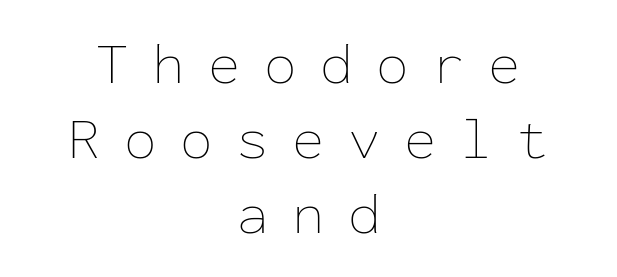
The specimen omits any rule beneath the text block's lines. Stems here are at most as thick as an everyday book face. Designer's note — italics off, roman on. Fixed-width glyphs throughout — classic coding-font behaviour.
